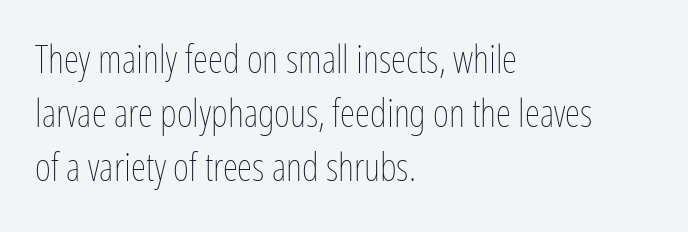
The image shows 39 px thin, condensed type, upright; set left-aligned, normal line spacing (1.38x), normal letter spacing, not underlined; low stroke contrast and a medium x-height.
